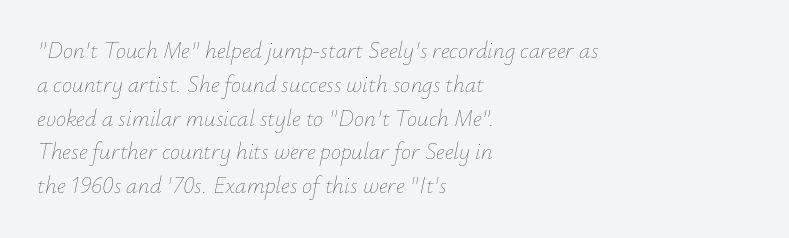
{"italic": "yes", "lean": "right", "slant_degrees": 12, "bold": "no", "underline": "no", "align": "left", "line_spacing": "normal", "line_spacing_ratio": 1.47, "letter_spacing": "normal", "letter_spacing_em": 0.0, "glyph_px": 23}
